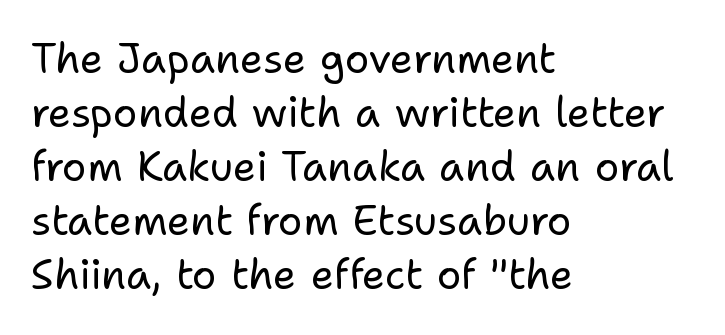
Q: Is the text bold? A: No.
Q: Is the text italic (slanted)? A: No, it is upright.
Q: Is the typeface a serif or a sans-serif typeface? A: Sans-serif.
Q: Is the text underlined? A: No.
Q: How is the paragraph aligned? A: Left-aligned.
Q: Is the spacing between letters normal or unusually wide? A: Normal.
Q: Is the spacing between lines tight, normal or loose? A: Normal.
Q: Width (condensed, normal, or wide)? A: Normal.
Q: Stroke contrast? A: Low.
Q: x-height? A: Medium.
Q: Monospaced? A: No.
